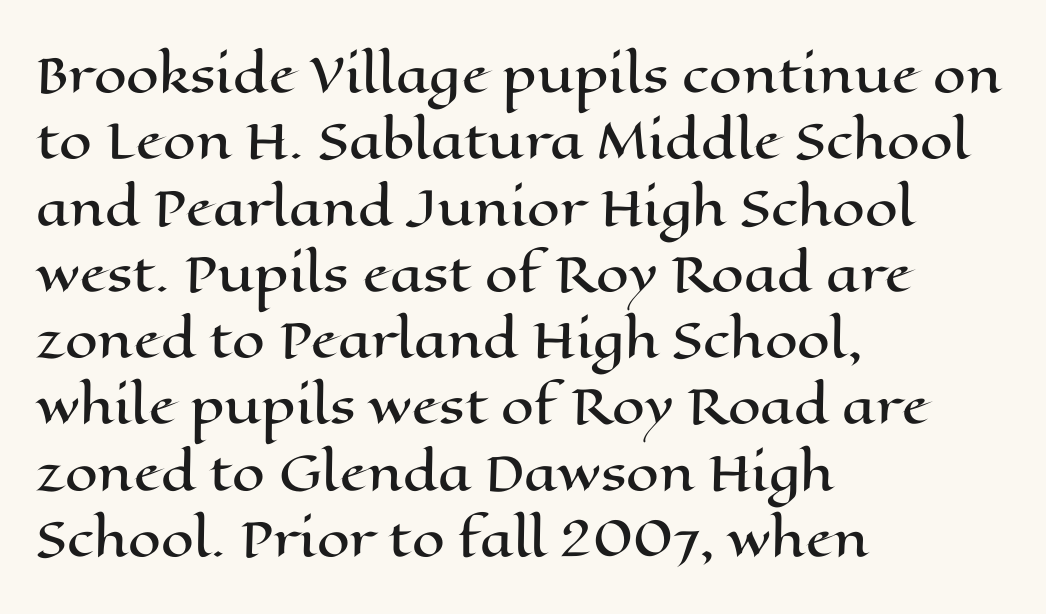
Q: Is the text italic (slanted)? A: No, it is upright.
Q: Is the text underlined? A: No.
Q: How is the paragraph aligned? A: Left-aligned.
Q: Is the spacing between letters normal or unusually wide? A: Normal.
Q: Is the spacing between lines tight, normal or loose? A: Normal.
Q: Width (condensed, normal, or wide)? A: Wide.
Q: Stroke contrast? A: High.
Q: x-height? A: Medium.
Q: Monospaced? A: No.
